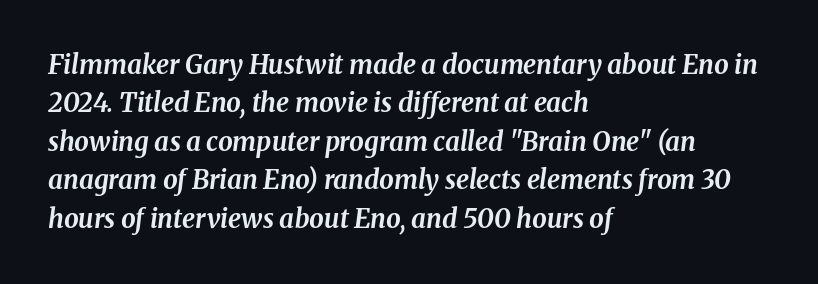
Q: Is the text bold? A: Yes.
Q: Is the text italic (slanted)? A: Yes, it leans right by about 8 degrees.
Q: Is the text underlined? A: No.
Q: How is the paragraph aligned? A: Left-aligned.
Q: Is the spacing between letters normal or unusually wide? A: Normal.
Q: Is the spacing between lines tight, normal or loose? A: Normal.
